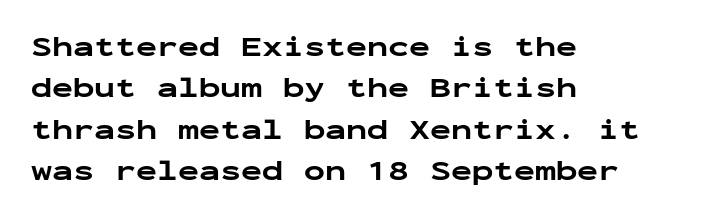
Q: Is the text bold? A: Yes.
Q: Is the text italic (slanted)? A: No, it is upright.
Q: Is the typeface a serif or a sans-serif typeface? A: Sans-serif.
Q: Is the text underlined? A: No.
Q: How is the paragraph aligned? A: Left-aligned.
Q: Is the spacing between letters normal or unusually wide? A: Normal.
Q: Is the spacing between lines tight, normal or loose? A: Normal.
Q: Width (condensed, normal, or wide)? A: Wide.
Q: Stroke contrast? A: Low.
Q: x-height? A: Medium.
Q: Monospaced? A: Yes.
